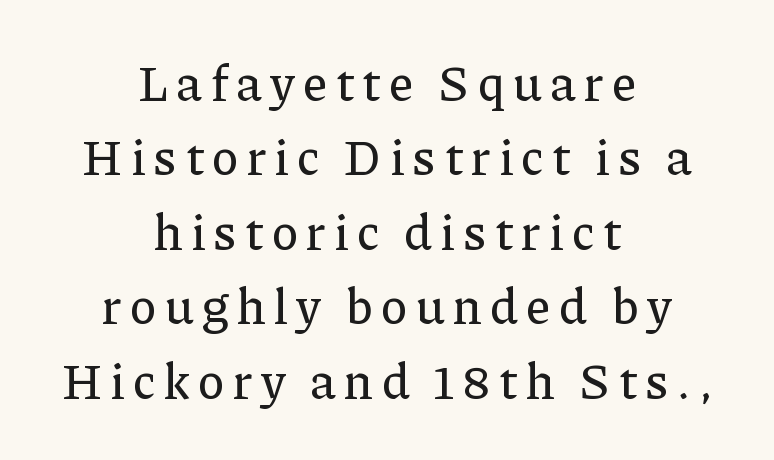
The type family on display is of the serif kind. The glyphs are unaccompanied by any horizontal stroke below them. Is this a fixed-width face? No — the glyphs have proportional, varying widths. Style check: upright. The text block is weighted toward neither margin, spreading evenly from the middle. Reading down the column, the eye jumps a familiar distance to each next line.
